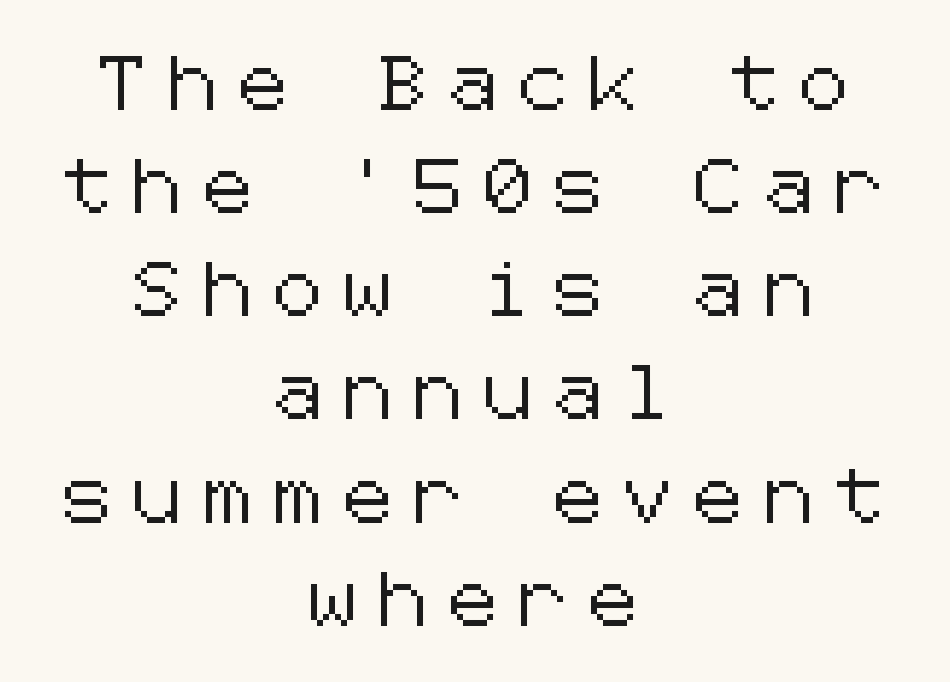
Casual observation: everything's sitting right in the middle. Only glyphs here, with clear space below each row. The lettering stays uniformly vertical, giving the passage a roman look. The text was rendered using a sans face with plain stroke endings. The rendering inserts visible extra space after every character. The space between consecutive lines is lavish.
